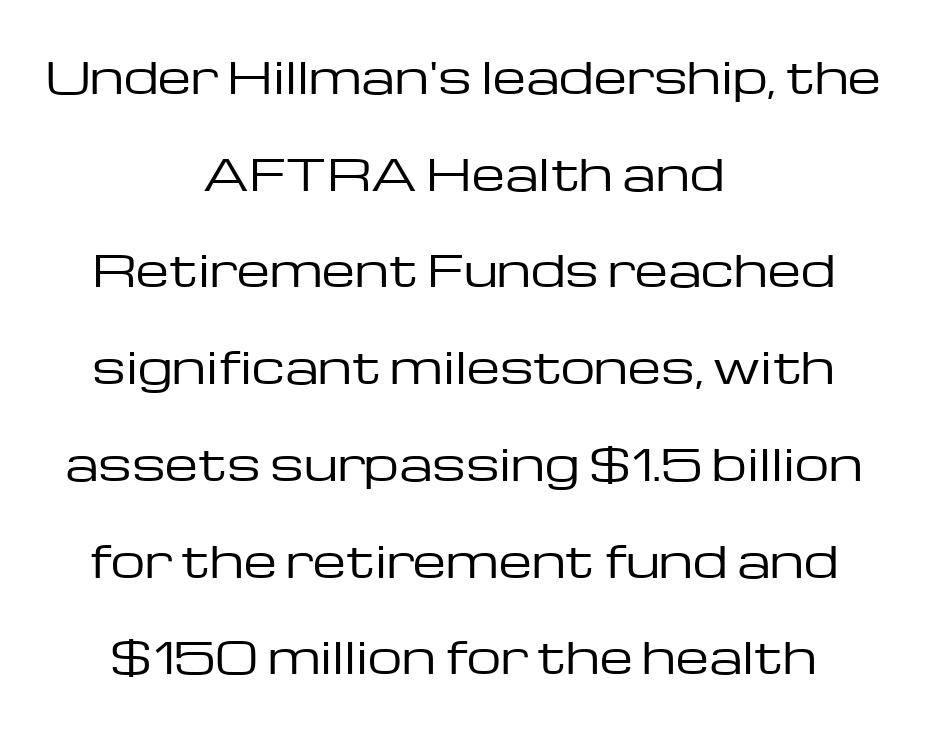
{"serif": "no", "italic": "no", "bold": "no", "weight": "regular", "width": "wide", "stroke_contrast": "low", "x_height": "medium", "monospaced": "no", "underline": "no", "align": "center", "line_spacing": "loose", "line_spacing_ratio": 2.25, "letter_spacing": "normal", "letter_spacing_em": 0.0, "glyph_px": 43}
